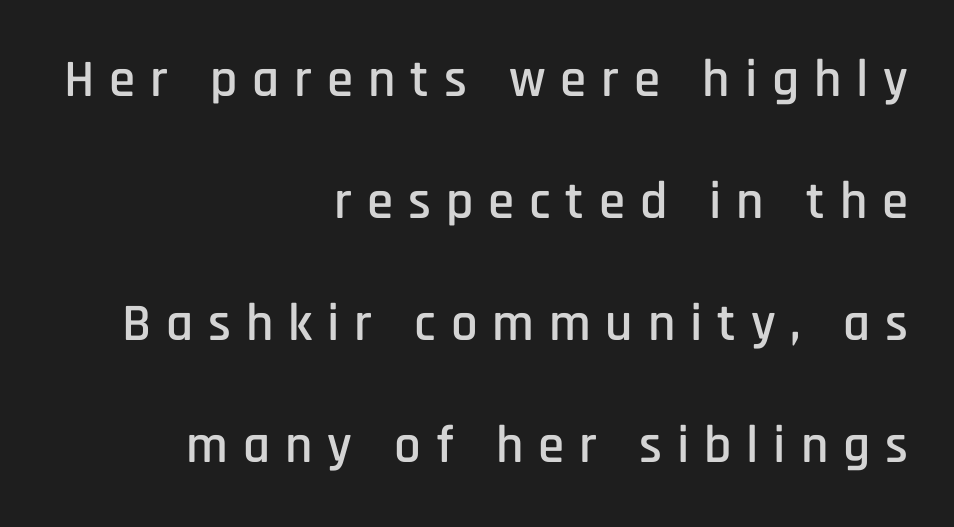
{"serif": "no", "italic": "no", "width": "condensed", "stroke_contrast": "low", "x_height": "large", "monospaced": "no", "underline": "no", "align": "right", "line_spacing": "loose", "line_spacing_ratio": 2.3, "letter_spacing": "wide", "letter_spacing_em": 0.28, "glyph_px": 53}
